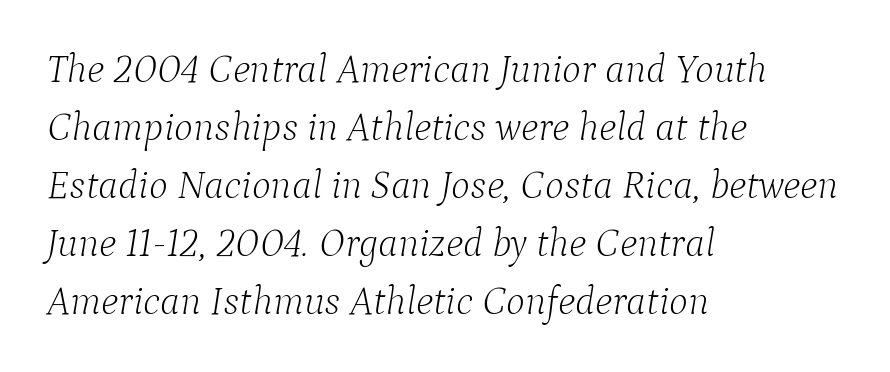
The image shows 40 px light serif type, italic (leaning right); set left-aligned, normal line spacing (1.45x), normal letter spacing, not underlined; low stroke contrast and a medium x-height.
